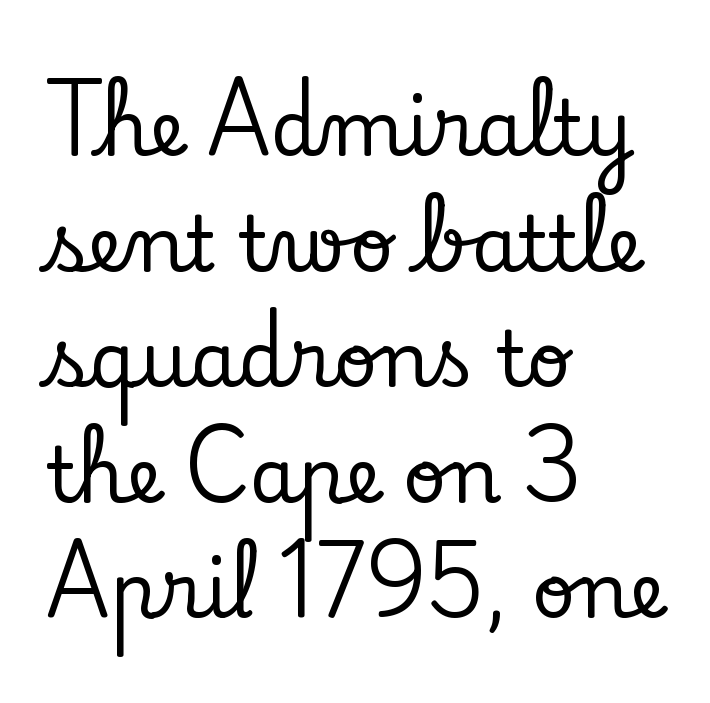
{"italic": "no", "width": "normal", "stroke_contrast": "low", "x_height": "small", "monospaced": "no", "underline": "no", "align": "left", "line_spacing": "normal", "line_spacing_ratio": 1.52, "letter_spacing": "normal", "letter_spacing_em": 0.0, "glyph_px": 76}
